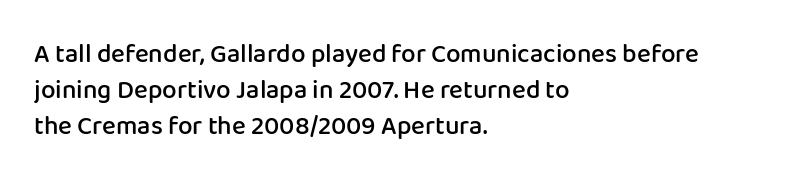
The glyphs have the mass of a demibold cut, below bold. The rendering uses a moderate line-height, typical for paragraphs. Here the glyphs are tracked normally, forming tight word shapes. The rag falls on the right side of this text block.
